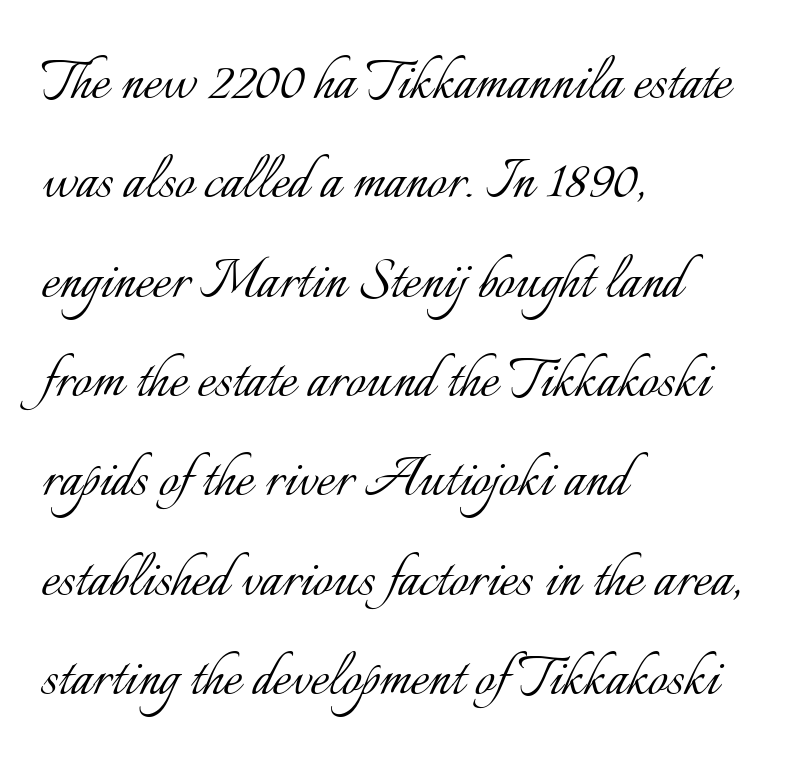
The image shows 69 px light type; set left-aligned, normal line spacing (1.44x), normal letter spacing, not underlined; low stroke contrast and a small x-height.
